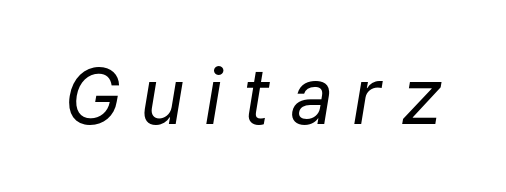
The image shows 77 px regular-weight type, italic (leaning right); set unusually wide letter spacing (+0.25 em), not underlined; low stroke contrast and a medium x-height.
